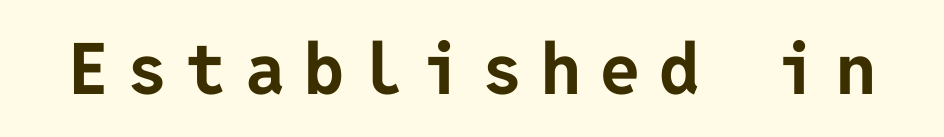
Q: Is the text bold? A: Yes.
Q: Is the text italic (slanted)? A: No, it is upright.
Q: Is the typeface a serif or a sans-serif typeface? A: Sans-serif.
Q: Is the text underlined? A: No.
Q: Is the spacing between letters normal or unusually wide? A: Unusually wide.
Q: Width (condensed, normal, or wide)? A: Normal.
Q: Stroke contrast? A: Low.
Q: x-height? A: Medium.
